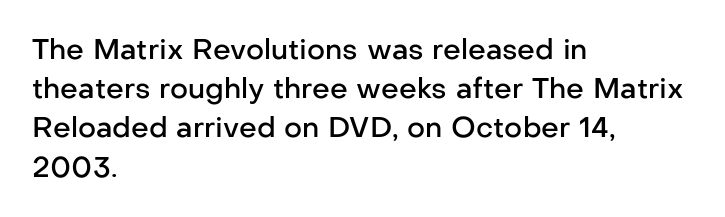
Q: Is the text bold? A: Semi-bold.
Q: Is the text italic (slanted)? A: No, it is upright.
Q: Is the typeface a serif or a sans-serif typeface? A: Sans-serif.
Q: Is the text underlined? A: No.
Q: How is the paragraph aligned? A: Left-aligned.
Q: Is the spacing between letters normal or unusually wide? A: Normal.
Q: Is the spacing between lines tight, normal or loose? A: Normal.
Q: Width (condensed, normal, or wide)? A: Normal.
Q: Stroke contrast? A: Low.
Q: x-height? A: Medium.
Q: Monospaced? A: No.
